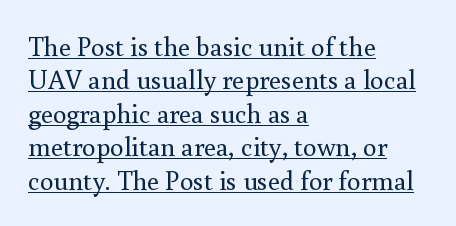
{"italic": "no", "bold": "no", "underline": "yes", "align": "left", "line_spacing_ratio": 1.24, "letter_spacing": "normal", "letter_spacing_em": 0.0, "glyph_px": 27}
